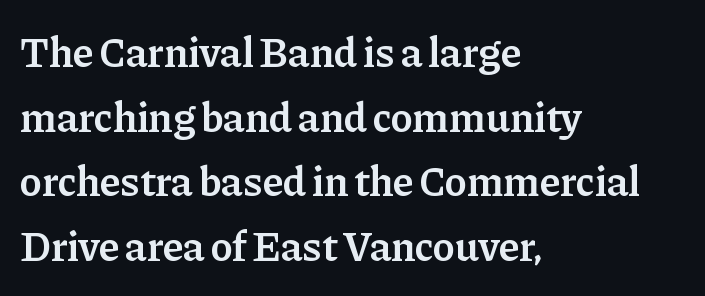
The image shows 42 px semibold serif type, upright; set left-aligned, normal line spacing (1.54x), normal letter spacing, not underlined; low stroke contrast and a medium x-height.
